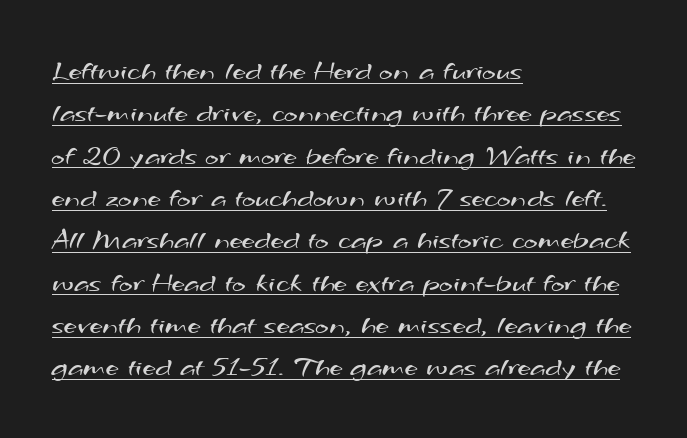
Q: Is the text bold? A: No.
Q: Is the typeface a serif or a sans-serif typeface? A: Sans-serif.
Q: Is the text underlined? A: Yes.
Q: How is the paragraph aligned? A: Left-aligned.
Q: Is the spacing between letters normal or unusually wide? A: Normal.
Q: Is the spacing between lines tight, normal or loose? A: Normal.
Q: Width (condensed, normal, or wide)? A: Wide.
Q: Stroke contrast? A: Medium.
Q: x-height? A: Small.
Q: Monospaced? A: No.
